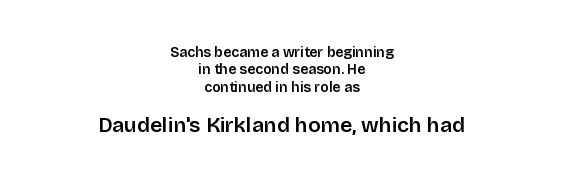
{"italic": "no", "bold": "semi", "underline": "no", "align": "center", "line_spacing_ratio": 1.24, "letter_spacing": "normal", "letter_spacing_em": 0.0, "larger_block": "second", "size_ratio": 1.5, "glyph_px": 21}
